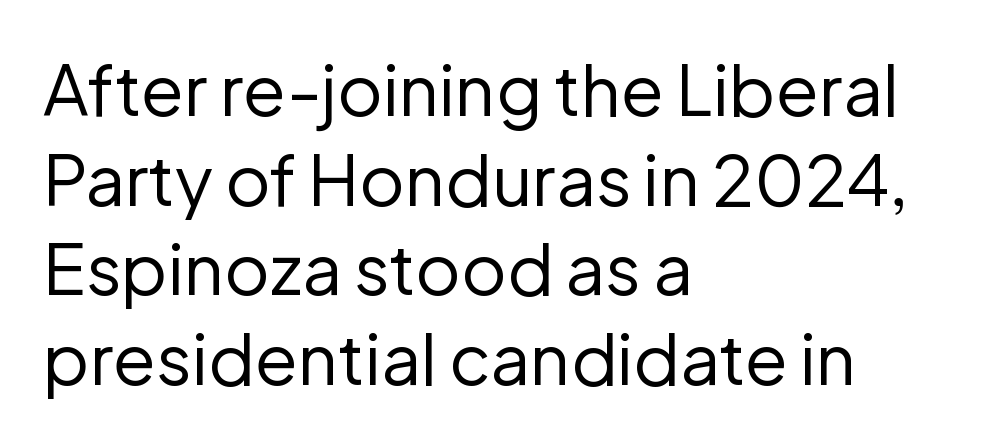
Q: Is the text bold? A: No.
Q: Is the text italic (slanted)? A: No, it is upright.
Q: Is the typeface a serif or a sans-serif typeface? A: Sans-serif.
Q: Is the text underlined? A: No.
Q: How is the paragraph aligned? A: Left-aligned.
Q: Is the spacing between letters normal or unusually wide? A: Normal.
Q: Is the spacing between lines tight, normal or loose? A: Normal.
Q: Width (condensed, normal, or wide)? A: Normal.
Q: Stroke contrast? A: Low.
Q: x-height? A: Medium.
Q: Monospaced? A: No.
